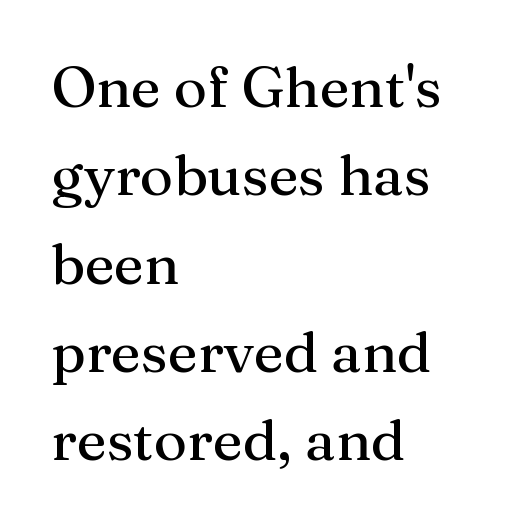
Spacing verdict: proportional, widths tailored to each character. The text block is weighted toward the left margin, trailing off unevenly rightward. Each letter's strokes conclude with small projecting serifs. Summary of vertical rhythm: regular, with standard interline spacing. The baseline area is clear.
